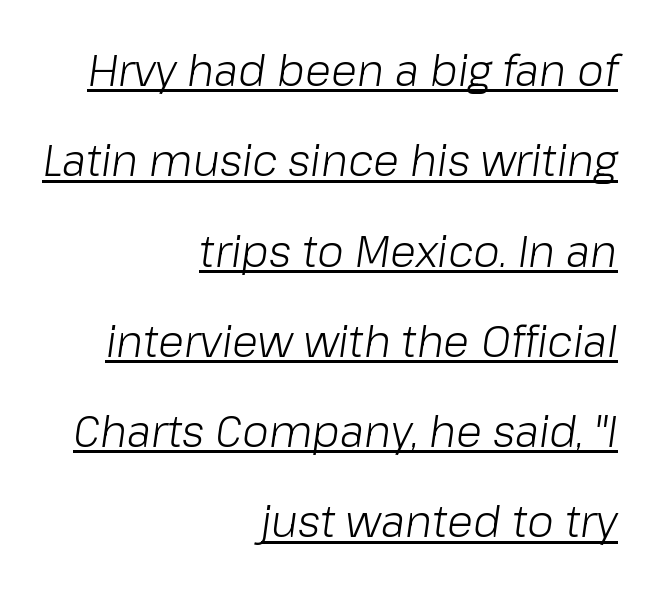
Leading: increased. These glyphs show unthickened strokes, regular width or finer. The compositor pushed each line to the right boundary. There is no visible air inserted between adjacent glyphs. Every word sits above its own underline.
